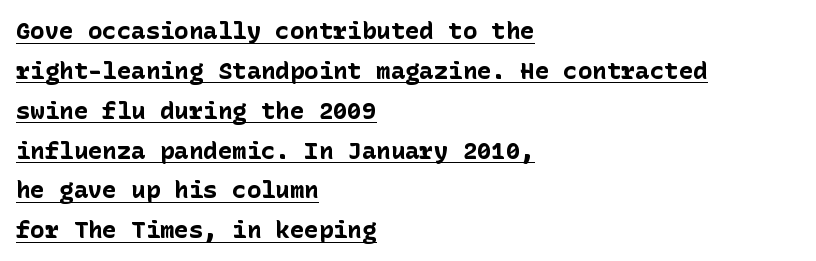
Q: Is the text bold? A: Yes.
Q: Is the text italic (slanted)? A: No, it is upright.
Q: Is the text underlined? A: Yes.
Q: How is the paragraph aligned? A: Left-aligned.
Q: Is the spacing between letters normal or unusually wide? A: Normal.
Q: Is the spacing between lines tight, normal or loose? A: Normal.
